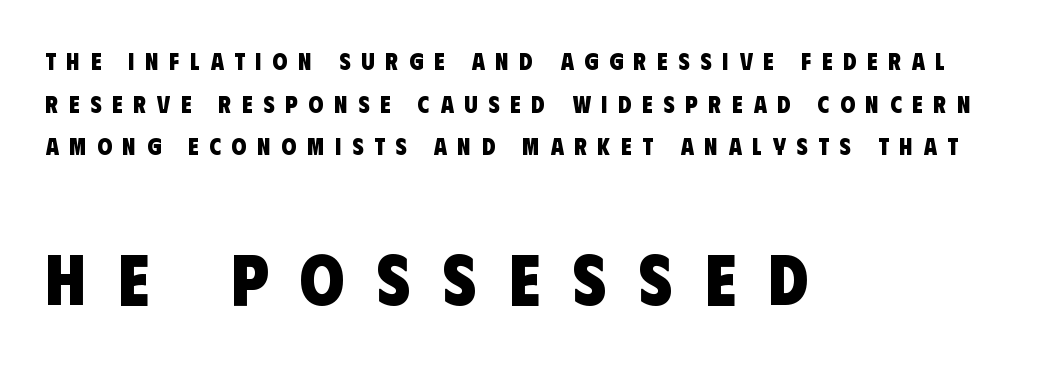
Q: Is the text bold? A: Yes.
Q: Is the typeface a serif or a sans-serif typeface? A: Sans-serif.
Q: Is the text underlined? A: No.
Q: How is the paragraph aligned? A: Left-aligned.
Q: Is the spacing between letters normal or unusually wide? A: Unusually wide.
Q: Which block of text is set in a larger size, the first (top) or the second (bottom)? A: The second (bottom) one.
Q: Width (condensed, normal, or wide)? A: Condensed.
Q: Stroke contrast? A: Low.
Q: x-height? A: Large.
Q: Monospaced? A: No.
